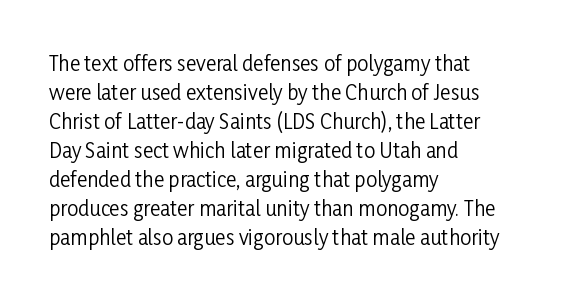
Q: Is the text bold? A: No.
Q: Is the text italic (slanted)? A: No, it is upright.
Q: Is the text underlined? A: No.
Q: How is the paragraph aligned? A: Left-aligned.
Q: Is the spacing between letters normal or unusually wide? A: Normal.
Q: Is the spacing between lines tight, normal or loose? A: Normal.
